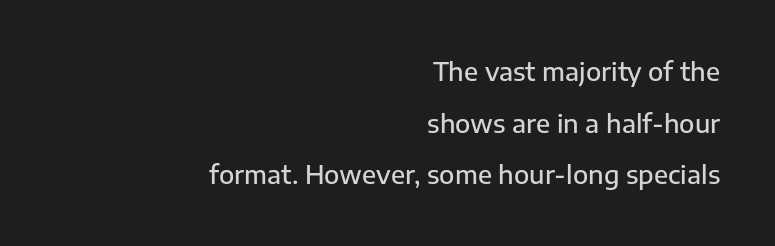
What's the leading like? Stretched, with rows far apart. The typesetting leans somewhat heavy: a semibold. Which margin do the lines hug? The right one — the left edge is uneven. A typesetter would mark this as roman, not italic.
